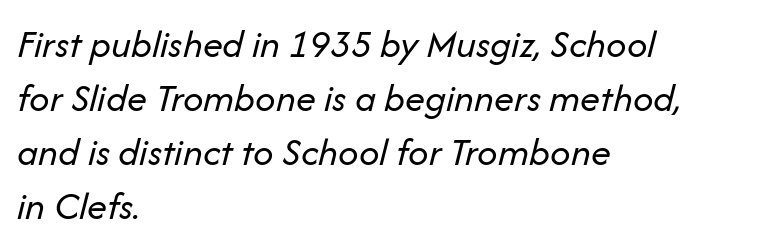
Q: Is the text bold? A: No.
Q: Is the text italic (slanted)? A: Yes, it leans right by about 14 degrees.
Q: Is the text underlined? A: No.
Q: How is the paragraph aligned? A: Left-aligned.
Q: Is the spacing between letters normal or unusually wide? A: Normal.
Q: Is the spacing between lines tight, normal or loose? A: Normal.
Q: Width (condensed, normal, or wide)? A: Normal.
Q: Stroke contrast? A: Low.
Q: x-height? A: Medium.
Q: Monospaced? A: No.
